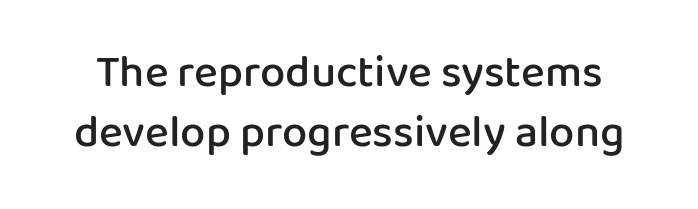
{"serif": "no", "italic": "no", "bold": "semi", "weight": "semibold", "width": "normal", "stroke_contrast": "low", "x_height": "medium", "monospaced": "no", "underline": "no", "line_spacing": "normal", "line_spacing_ratio": 1.33, "letter_spacing": "normal", "letter_spacing_em": 0.0, "glyph_px": 45}
